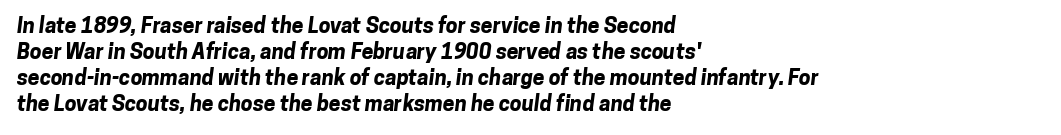
The image shows 21 px bold type; set left-aligned, line spacing 1.24x, normal letter spacing, not underlined.
